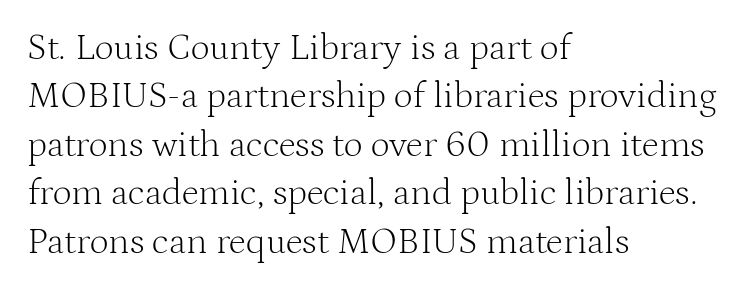
{"serif": "yes", "italic": "no", "bold": "no", "weight": "light", "width": "normal", "stroke_contrast": "medium", "x_height": "medium", "monospaced": "no", "underline": "no", "align": "left", "line_spacing": "normal", "line_spacing_ratio": 1.31, "letter_spacing": "normal", "letter_spacing_em": 0.0, "glyph_px": 37}
